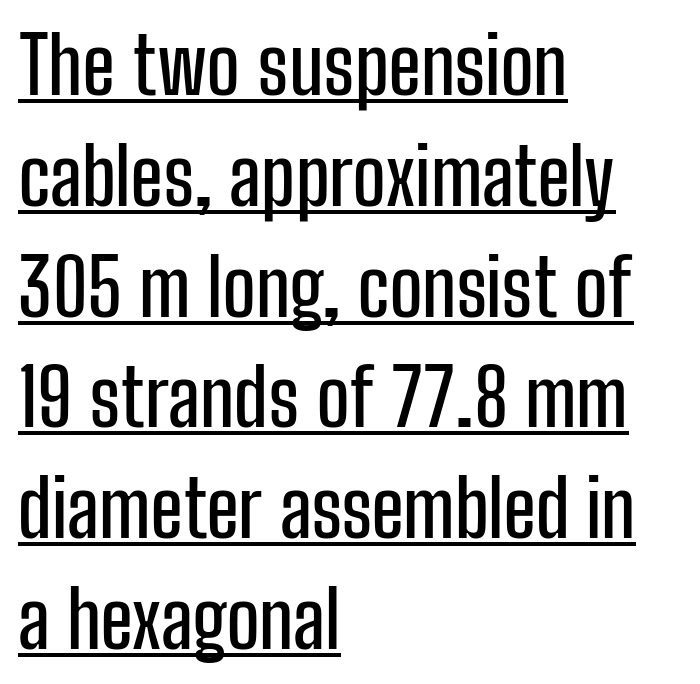
Q: Is the text italic (slanted)? A: No, it is upright.
Q: Is the typeface a serif or a sans-serif typeface? A: Sans-serif.
Q: Is the text underlined? A: Yes.
Q: How is the paragraph aligned? A: Left-aligned.
Q: Is the spacing between letters normal or unusually wide? A: Normal.
Q: Is the spacing between lines tight, normal or loose? A: Normal.
Q: Width (condensed, normal, or wide)? A: Condensed.
Q: Stroke contrast? A: Low.
Q: x-height? A: Medium.
Q: Monospaced? A: No.
